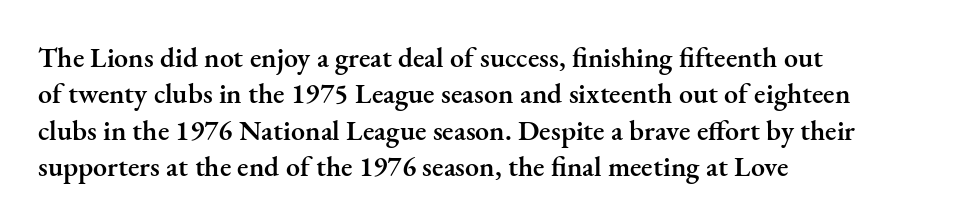
{"serif": "yes", "italic": "no", "bold": "semi", "weight": "semibold", "width": "normal", "stroke_contrast": "medium", "x_height": "small", "monospaced": "no", "underline": "no", "align": "left", "line_spacing": "normal", "line_spacing_ratio": 1.3, "letter_spacing": "normal", "letter_spacing_em": 0.0, "glyph_px": 28}
